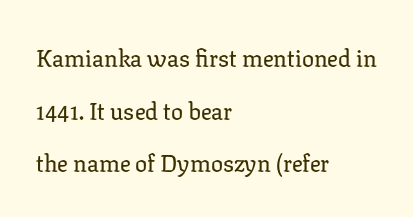
Q: Is the text italic (slanted)? A: No, it is upright.
Q: Is the text underlined? A: No.
Q: How is the paragraph aligned? A: Left-aligned.
Q: Is the spacing between letters normal or unusually wide? A: Normal.
Q: Is the spacing between lines tight, normal or loose? A: Loose.
